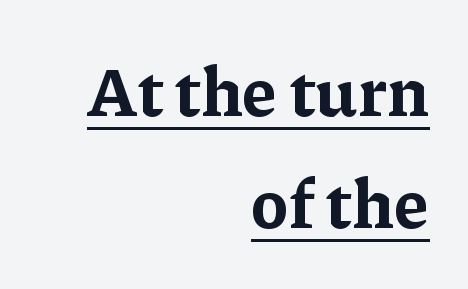
The image shows 69 px bold serif type, upright; set right-aligned, normal line spacing (1.62x), normal letter spacing, underlined; low stroke contrast and a medium x-height.
